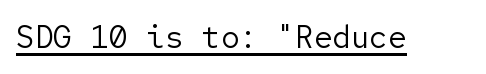
The type family on display is of the sans-serif kind. Somebody hit Ctrl+U on this one — the words are underlined. The type is set solid horizontally, with unmodified tracking. Counters stay open thanks to moderate or lighter strokes. Rendered with straight, roman letterforms.
